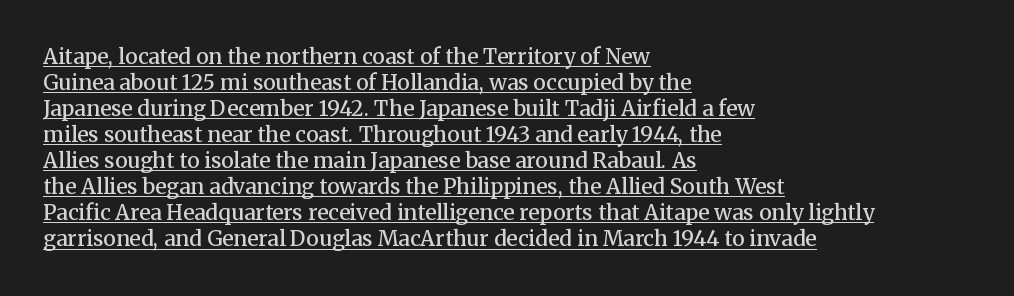
In terms of letterspacing, this is plain default setting. The text block is weighted toward the left margin, trailing off unevenly rightward. Notice how a bar underscores the lettering throughout. The lettering holds an erect, upright posture throughout. Stems and bowls a touch heavier than normal — semibold.
